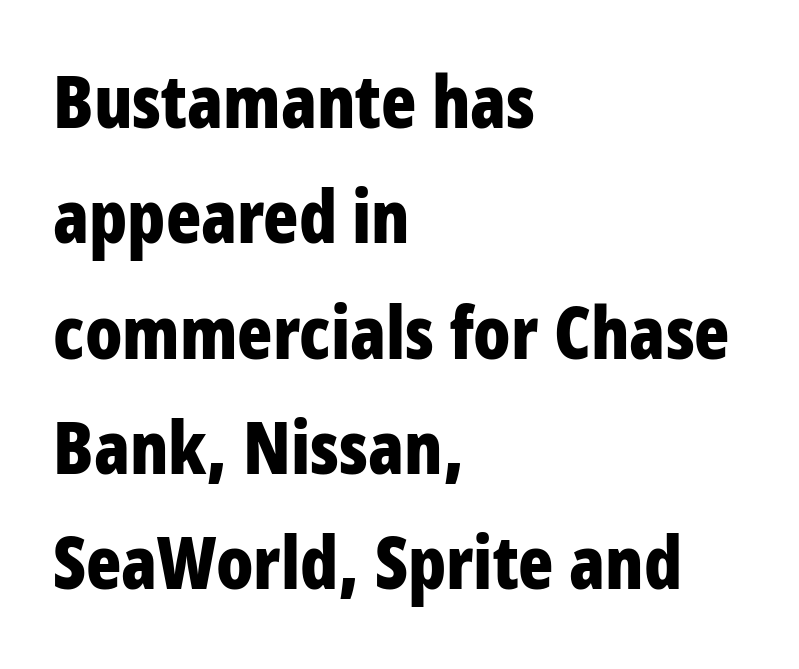
{"serif": "no", "italic": "no", "bold": "yes", "weight": "bold", "width": "condensed", "stroke_contrast": "low", "x_height": "large", "monospaced": "no", "underline": "no", "align": "left", "line_spacing": "normal", "line_spacing_ratio": 1.58, "letter_spacing": "normal", "letter_spacing_em": 0.0, "glyph_px": 73}
